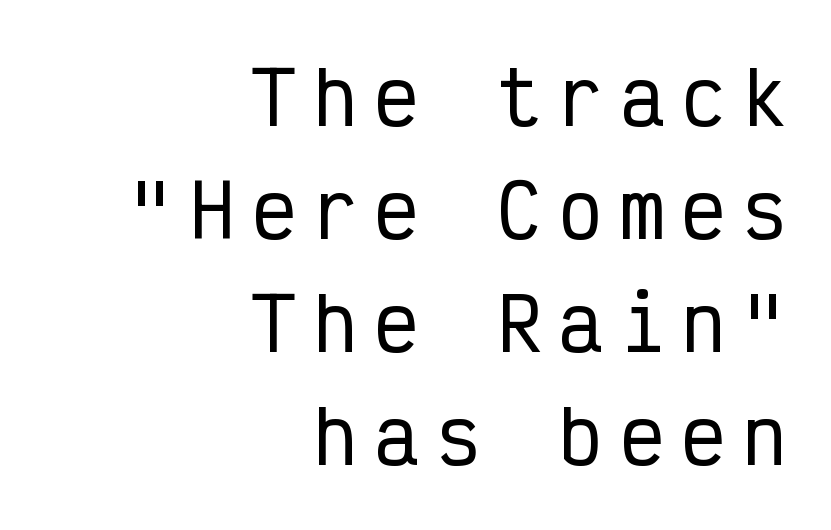
The image shows 73 px condensed sans-serif type, upright, monospaced; set right-aligned, normal line spacing (1.55x), unusually wide letter spacing (+0.24 em), not underlined; low stroke contrast and a medium x-height.
